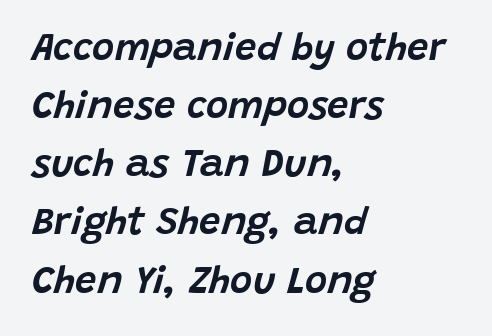
The image shows 38 px text type, italic (leaning right); set left-aligned, normal line spacing (1.53x), normal letter spacing, not underlined; low stroke contrast and a large x-height.
